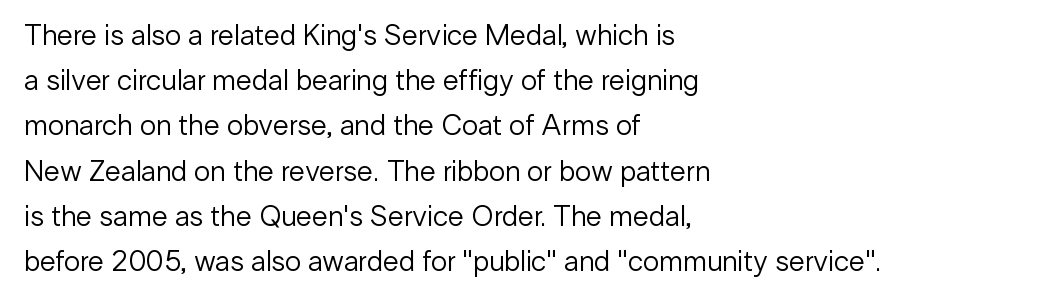
Q: Is the text bold? A: No.
Q: Is the text italic (slanted)? A: No, it is upright.
Q: Is the typeface a serif or a sans-serif typeface? A: Sans-serif.
Q: Is the text underlined? A: No.
Q: How is the paragraph aligned? A: Left-aligned.
Q: Is the spacing between letters normal or unusually wide? A: Normal.
Q: Is the spacing between lines tight, normal or loose? A: Normal.
Q: Width (condensed, normal, or wide)? A: Normal.
Q: Stroke contrast? A: Low.
Q: x-height? A: Medium.
Q: Monospaced? A: No.
